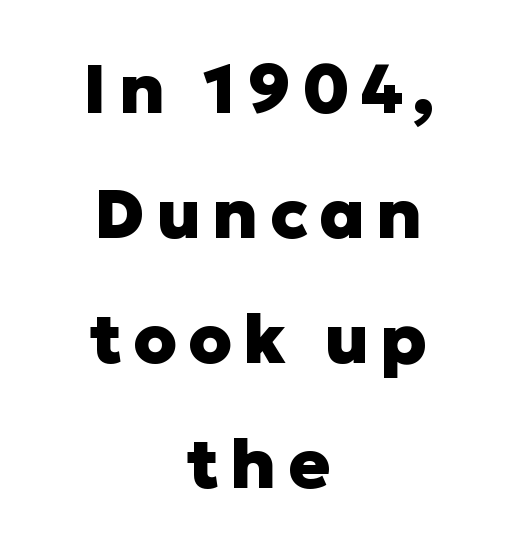
Q: Is the text bold? A: Yes.
Q: Is the text italic (slanted)? A: No, it is upright.
Q: Is the typeface a serif or a sans-serif typeface? A: Sans-serif.
Q: Is the text underlined? A: No.
Q: How is the paragraph aligned? A: Centered.
Q: Width (condensed, normal, or wide)? A: Normal.
Q: Stroke contrast? A: Low.
Q: x-height? A: Medium.
Q: Monospaced? A: No.
